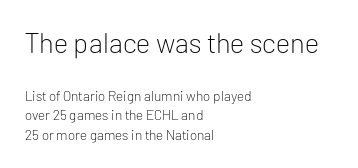
The image shows 28 px light sans-serif type, upright; set left-aligned, normal line spacing (1.4x), normal letter spacing, not underlined; the first (top) block is 2.0x larger; low stroke contrast and a medium x-height.
